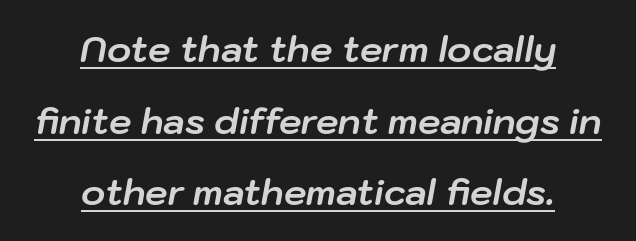
Character widths vary here, with narrow letters taking less room than wide ones. Reading down the column, the eye jumps a long way to each next line. The specimen includes a rule beneath the text block's lines. One-word summary of the alignment: center. The face used here has a pronounced slope to its letters.
